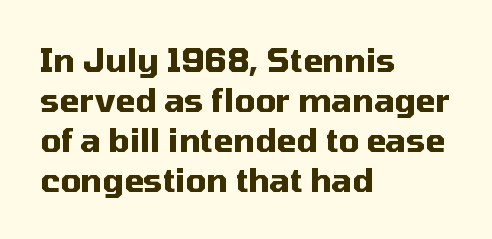
{"serif": "no", "italic": "no", "bold": "yes", "weight": "heavy", "width": "normal", "stroke_contrast": "medium", "x_height": "medium", "monospaced": "no", "underline": "no", "align": "left", "line_spacing": "normal", "line_spacing_ratio": 1.25, "letter_spacing": "normal", "letter_spacing_em": 0.0, "glyph_px": 32}
